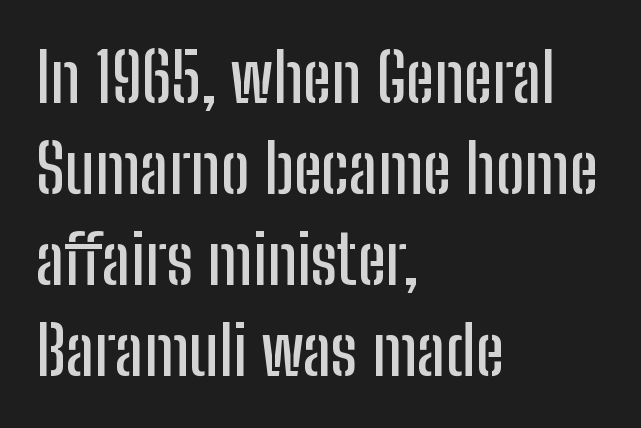
Q: Is the text italic (slanted)? A: No, it is upright.
Q: Is the typeface a serif or a sans-serif typeface? A: Sans-serif.
Q: Is the text underlined? A: No.
Q: How is the paragraph aligned? A: Left-aligned.
Q: Is the spacing between letters normal or unusually wide? A: Normal.
Q: Is the spacing between lines tight, normal or loose? A: Normal.
Q: Width (condensed, normal, or wide)? A: Condensed.
Q: Stroke contrast? A: Low.
Q: x-height? A: Medium.
Q: Monospaced? A: No.
